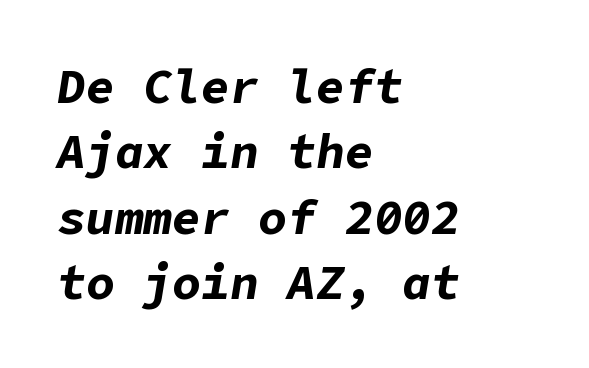
Q: Is the text bold? A: Yes.
Q: Is the text italic (slanted)? A: Yes, it leans right by about 9 degrees.
Q: Is the text underlined? A: No.
Q: How is the paragraph aligned? A: Left-aligned.
Q: Is the spacing between letters normal or unusually wide? A: Normal.
Q: Is the spacing between lines tight, normal or loose? A: Normal.
Q: Width (condensed, normal, or wide)? A: Normal.
Q: Stroke contrast? A: Low.
Q: x-height? A: Medium.
